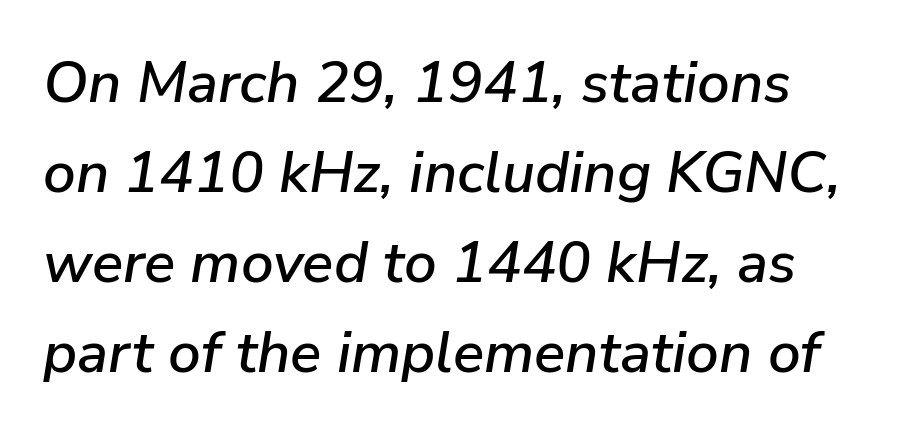
Q: Is the text italic (slanted)? A: Yes, it leans right by about 9 degrees.
Q: Is the text underlined? A: No.
Q: Is the spacing between letters normal or unusually wide? A: Normal.
Q: Is the spacing between lines tight, normal or loose? A: Normal.
Q: Width (condensed, normal, or wide)? A: Normal.
Q: Stroke contrast? A: Low.
Q: x-height? A: Medium.
Q: Monospaced? A: No.
